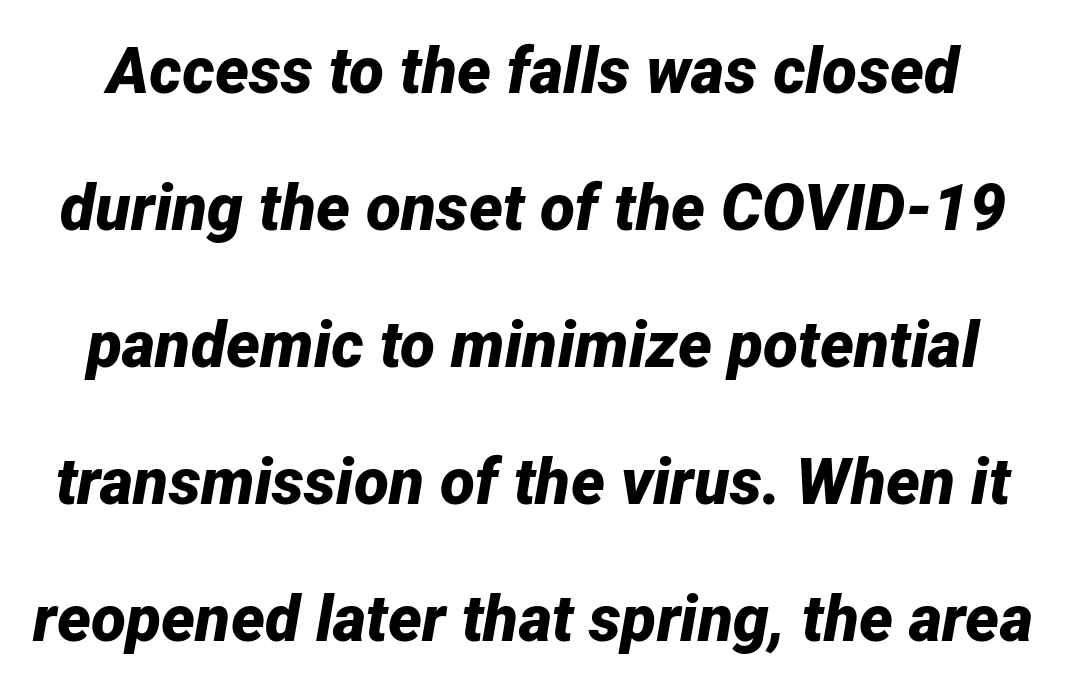
The image shows 64 px bold type, italic (leaning right); set loose line spacing (2.14x), normal letter spacing, not underlined; low stroke contrast and a medium x-height.
